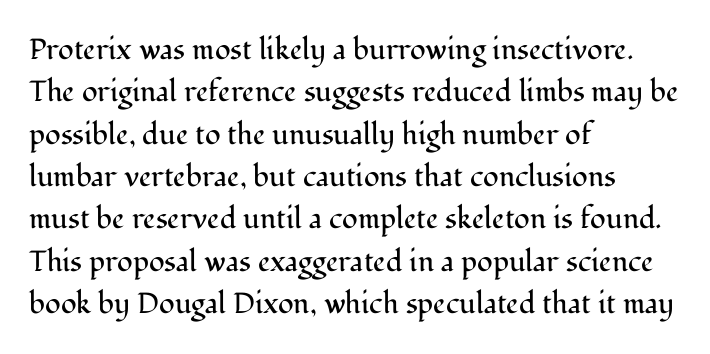
The image shows 29 px regular-weight serif type, upright; set left-aligned, normal line spacing (1.46x), normal letter spacing, not underlined; medium stroke contrast and a medium x-height.
